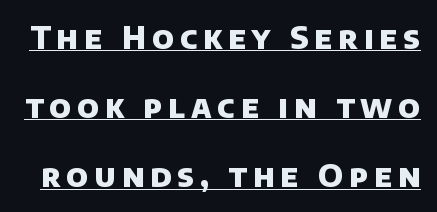
Q: Is the text bold? A: Yes.
Q: Is the typeface a serif or a sans-serif typeface? A: Sans-serif.
Q: Is the text underlined? A: Yes.
Q: Is the spacing between lines tight, normal or loose? A: Loose.
Q: Width (condensed, normal, or wide)? A: Normal.
Q: Stroke contrast? A: Low.
Q: x-height? A: Large.
Q: Monospaced? A: No.
